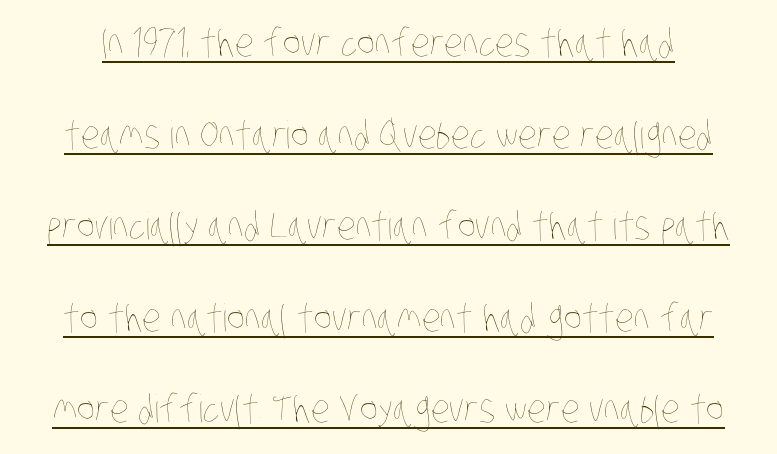
{"bold": "no", "weight": "thin", "width": "condensed", "stroke_contrast": "low", "x_height": "large", "monospaced": "no", "underline": "yes", "line_spacing": "loose", "line_spacing_ratio": 2.41, "letter_spacing": "normal", "letter_spacing_em": 0.0, "glyph_px": 38}
